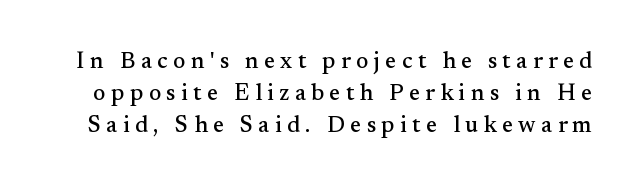
{"italic": "no", "underline": "no", "line_spacing": "normal", "line_spacing_ratio": 1.39, "letter_spacing": "wide", "letter_spacing_em": 0.24, "glyph_px": 23}
